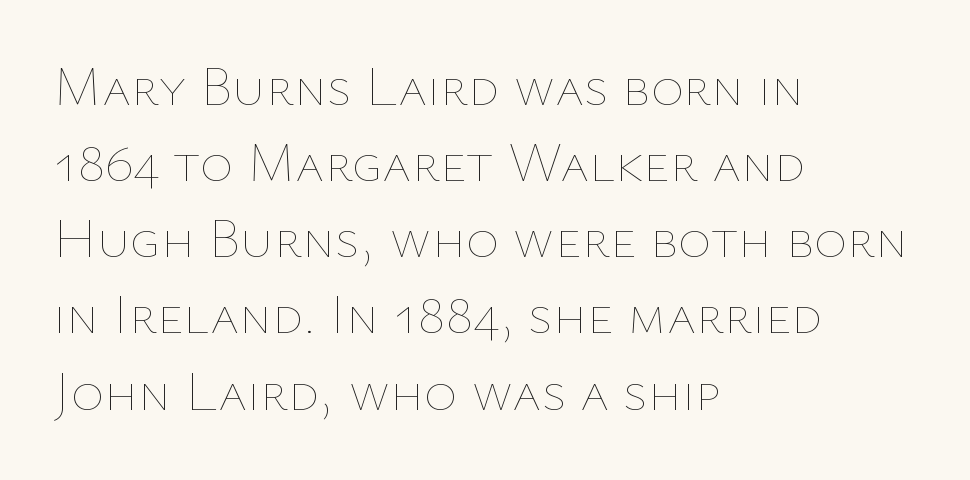
{"italic": "no", "bold": "no", "weight": "thin", "width": "normal", "stroke_contrast": "low", "x_height": "medium", "monospaced": "no", "underline": "no", "align": "left", "line_spacing": "normal", "line_spacing_ratio": 1.36, "letter_spacing": "normal", "letter_spacing_em": 0.0, "glyph_px": 56}
